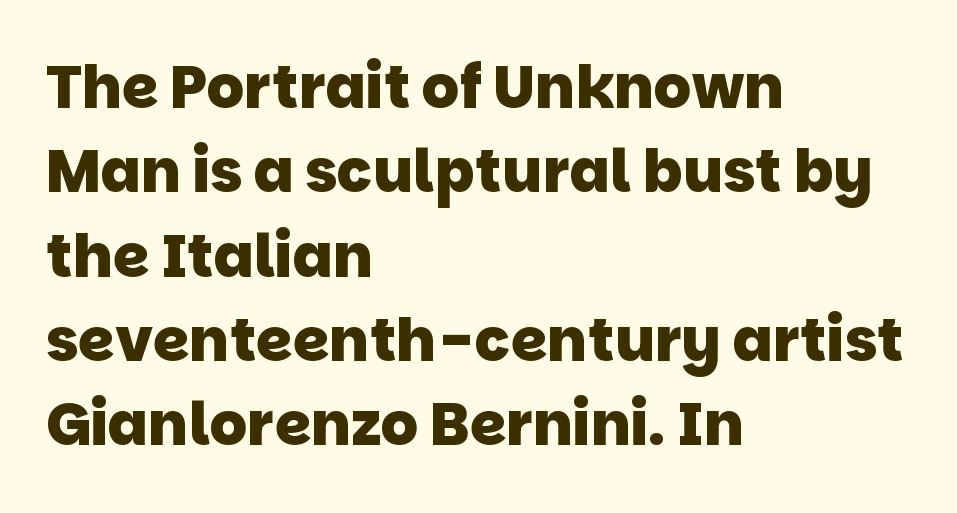
Do the characters align in a grid? No, the font is proportional. Descenders are the only things crossing below the line. Layout note: lines flush left. The face used here has the dense, thick strokes of a bold. Vertical spacing — default. This rendering employs a face without finishing strokes, i.e., a sans-serif.
